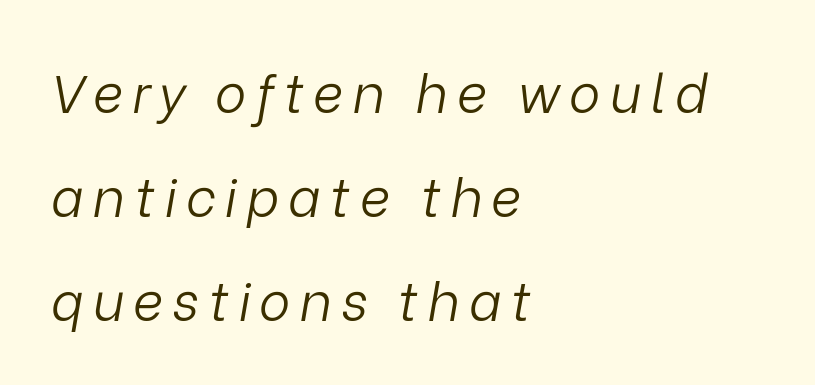
The image shows 53 px light type, italic (leaning right); set left-aligned, loose line spacing (1.96x), not underlined; low stroke contrast and a medium x-height.
